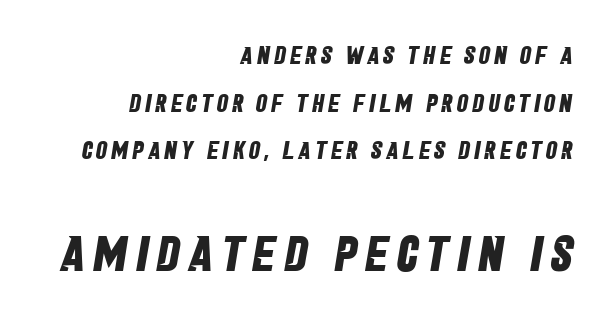
The image shows 50 px bold, condensed sans-serif type; set right-aligned, loose line spacing (1.91x), not underlined; the second (bottom) block is 2.0x larger; low stroke contrast and a large x-height.
